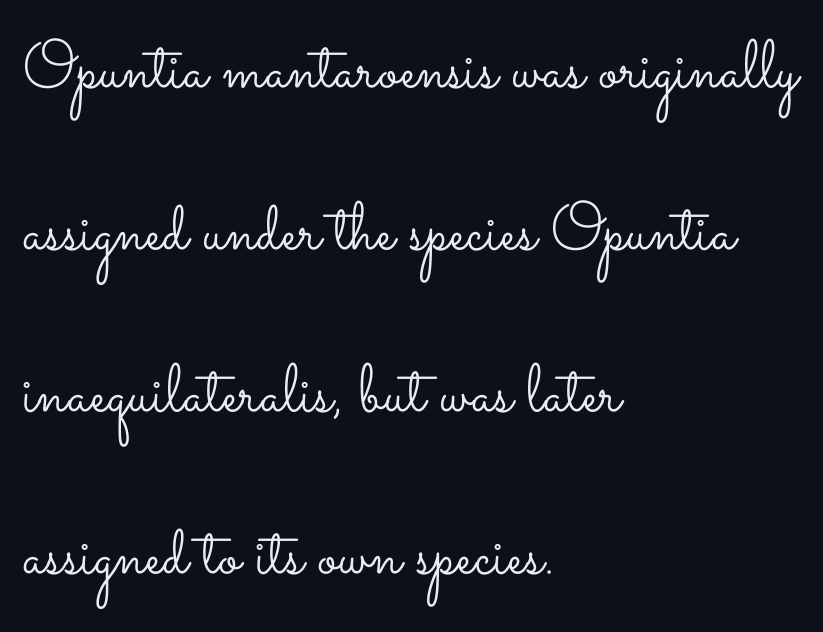
The specimen omits any rule beneath the text block's lines. These glyphs show unthickened strokes, regular width or finer. The typesetter chose a ragged-right arrangement here. Short note: letters normally spaced. The letters advance in unequal steps, a hallmark of proportional type.
